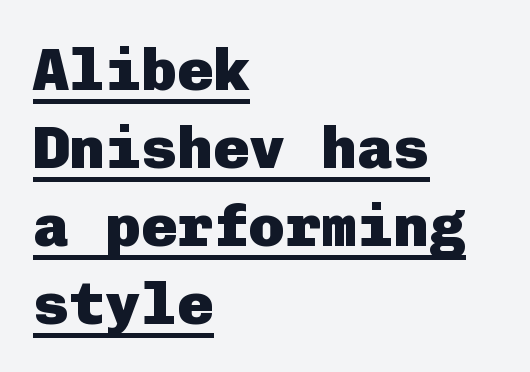
The image shows 60 px heavy sans-serif type, upright; set left-aligned, normal line spacing (1.3x), normal letter spacing, underlined; low stroke contrast and a medium x-height.
